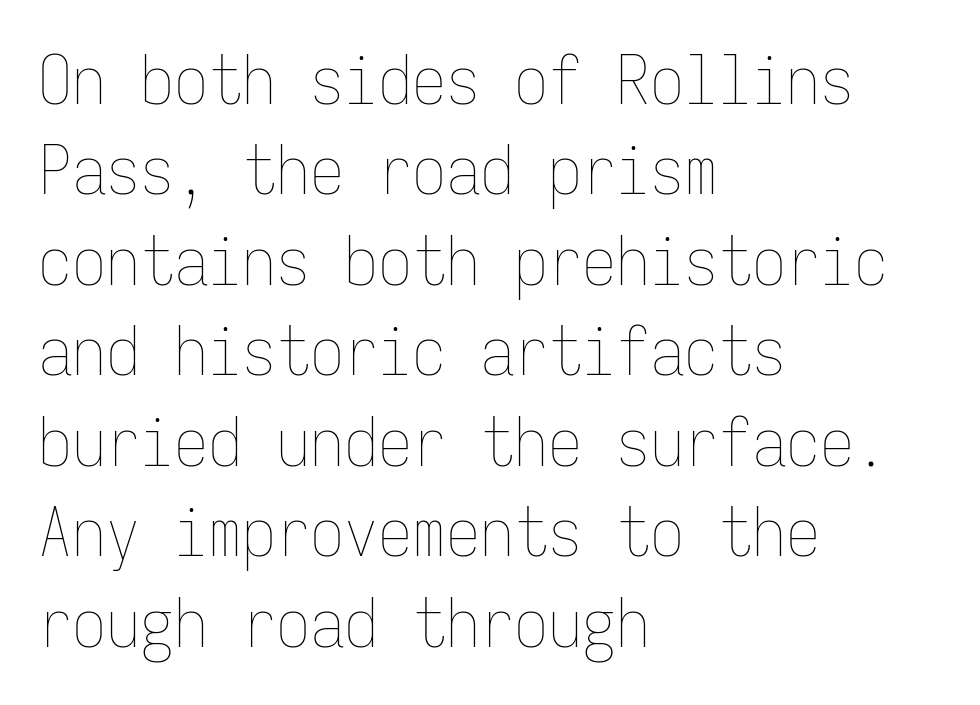
No extra ink here — the face is not bold. Regular leading. These lines are rendered in a fixed-pitch font. The tracking reads as untouched default to a designer's eye. This sample uses an upright cut, with every glyph sitting square on the baseline.
